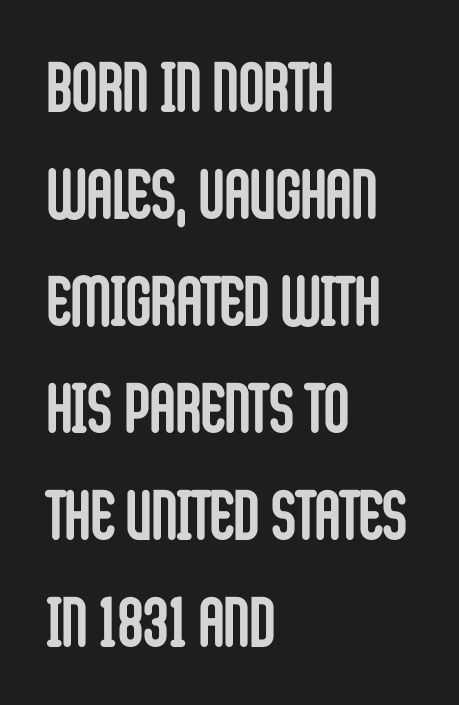
The image shows 70 px semibold, condensed sans-serif type, upright; set left-aligned, normal line spacing (1.53x), normal letter spacing, not underlined; low stroke contrast and a large x-height.
